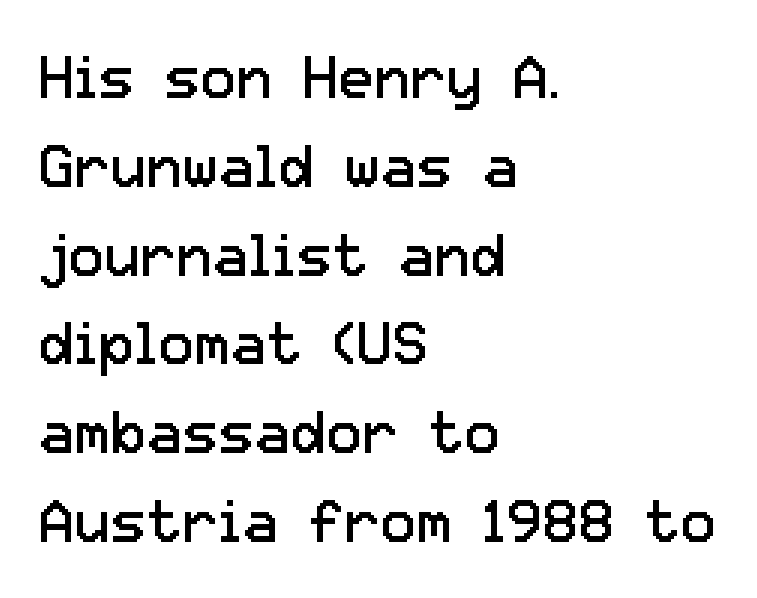
The image shows 60 px regular-weight sans-serif type, upright; set left-aligned, normal line spacing (1.48x), normal letter spacing, not underlined; low stroke contrast and a medium x-height.
